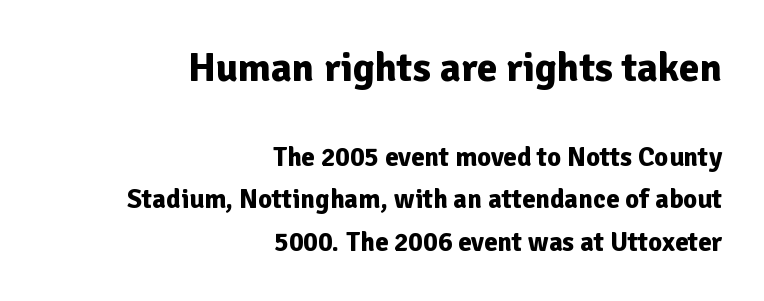
These lines were composed using upright roman letters. This rendering features lettering with no underline. These lines are rendered in a variable-pitch font. Regular leading. The earlier block is typeset at a bigger size than the later block. A typesetter would call this zero additional tracking.
